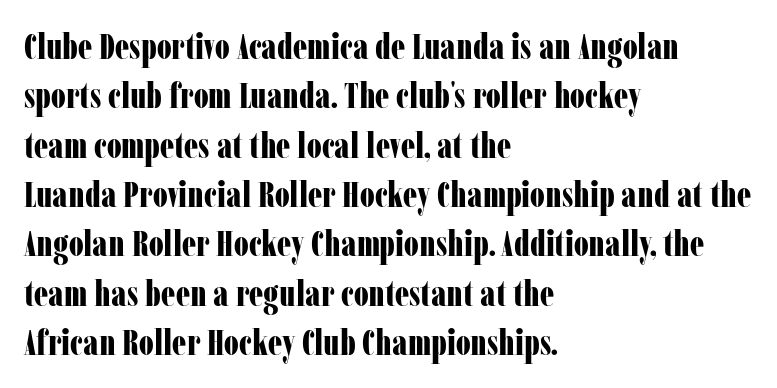
{"serif": "yes", "italic": "no", "bold": "yes", "weight": "bold", "width": "condensed", "stroke_contrast": "low", "x_height": "medium", "monospaced": "no", "underline": "no", "align": "left", "line_spacing": "normal", "line_spacing_ratio": 1.37, "letter_spacing": "normal", "letter_spacing_em": 0.0, "glyph_px": 36}
